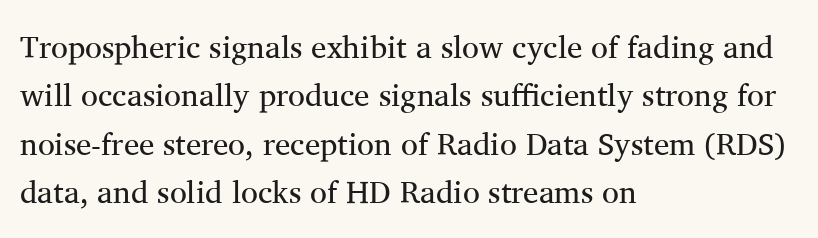
Q: Is the text bold? A: No.
Q: Is the text italic (slanted)? A: No, it is upright.
Q: Is the typeface a serif or a sans-serif typeface? A: Serif.
Q: Is the text underlined? A: No.
Q: How is the paragraph aligned? A: Left-aligned.
Q: Is the spacing between letters normal or unusually wide? A: Normal.
Q: Is the spacing between lines tight, normal or loose? A: Normal.
Q: Width (condensed, normal, or wide)? A: Normal.
Q: Stroke contrast? A: Medium.
Q: x-height? A: Medium.
Q: Monospaced? A: No.
